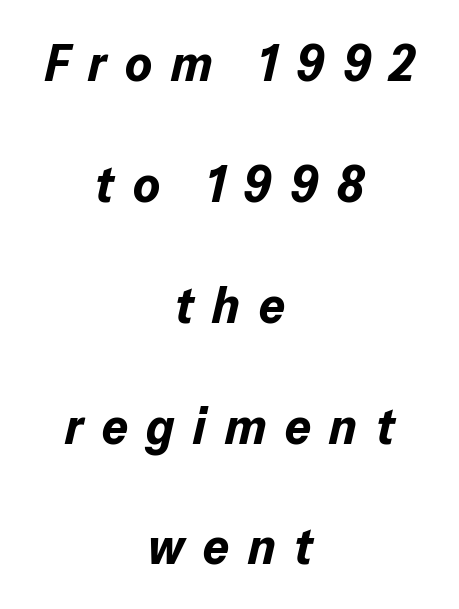
The image shows 51 px bold type, italic (leaning right); set centered, loose line spacing (2.37x), unusually wide letter spacing (+0.37 em), not underlined; low stroke contrast and a medium x-height.
